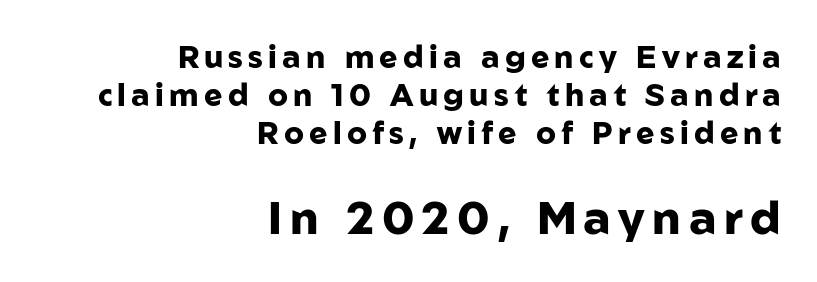
A clean baseline with only descenders dipping below it. Do the characters align in a grid? No, the font is proportional. Thick stems and heavy bowls — unmistakably bold. This rendering employs a face without finishing strokes, i.e., a sans-serif. Posture: straight, roman, zero tilt. If you drew a ruler down the right edge, every line would touch it.
